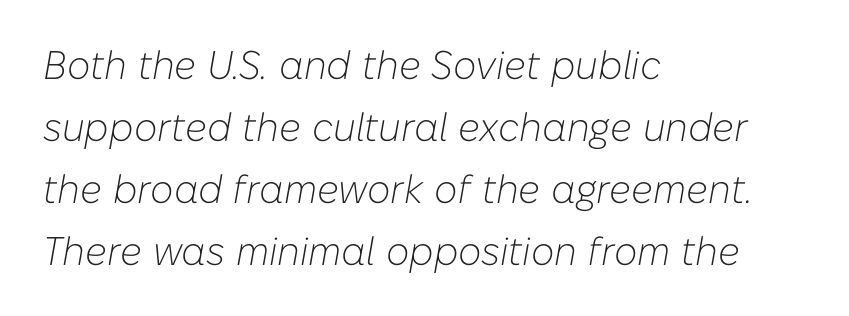
Q: Is the text bold? A: No.
Q: Is the text italic (slanted)? A: Yes, it leans right by about 10 degrees.
Q: Is the text underlined? A: No.
Q: How is the paragraph aligned? A: Left-aligned.
Q: Is the spacing between letters normal or unusually wide? A: Normal.
Q: Is the spacing between lines tight, normal or loose? A: Normal.
Q: Width (condensed, normal, or wide)? A: Normal.
Q: Stroke contrast? A: Low.
Q: x-height? A: Medium.
Q: Monospaced? A: No.
